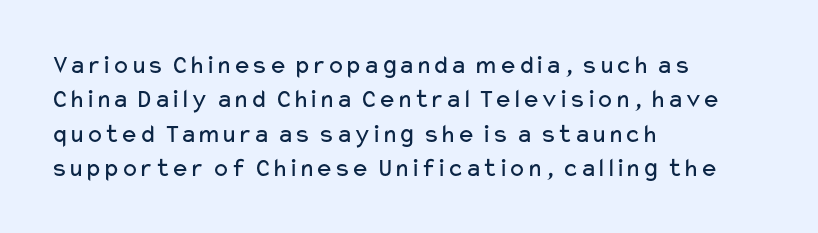
The image shows 27 px text type, upright; set left-aligned, normal line spacing (1.27x), normal letter spacing, not underlined.
